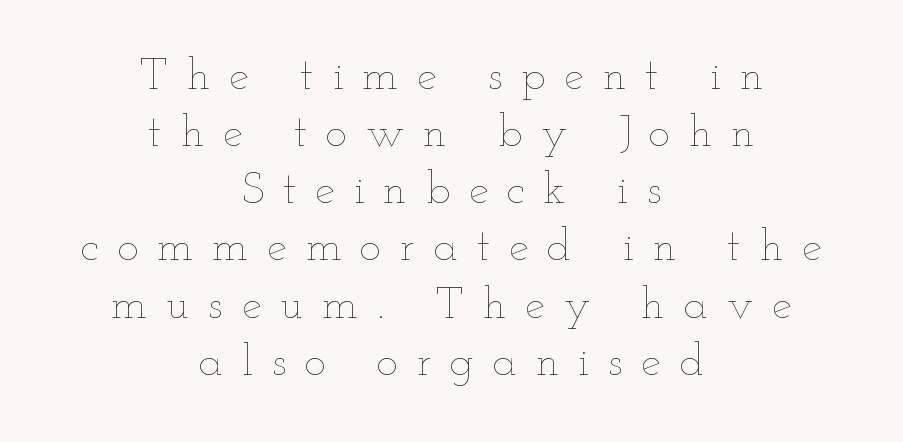
The strip under each line holds only bare page. Someone cranked the tracking dial way up on this one. Interline gaps are of average width in this sample. In CSS terms this would be text-align: center. Spacing verdict: proportional, widths tailored to each character.
